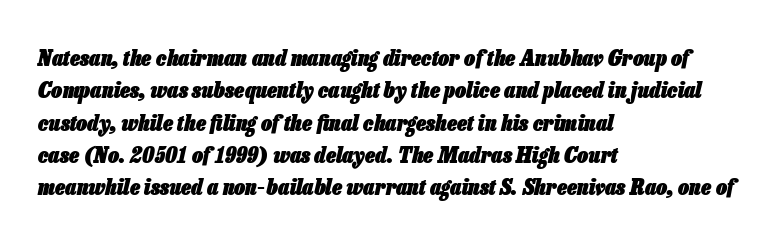
The image shows 22 px bold type, italic (leaning right); set left-aligned, normal line spacing (1.47x), normal letter spacing, not underlined.
